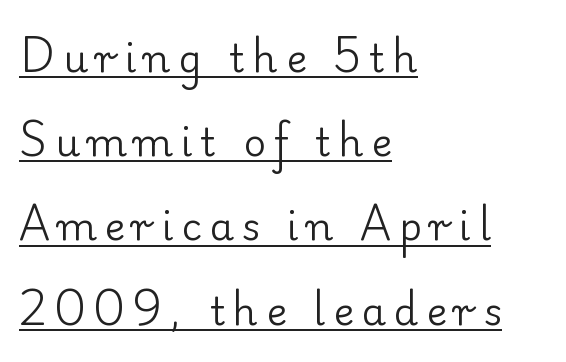
Summary of vertical rhythm: relaxed, with wide interline spacing. The letterforms stand isolated, each surrounded by extra space. A classic flush-left, rag-right setting is used for this passage. Like a heading marked for emphasis, these lines bear an underscore. The typesetting does not lean heavy: it is not bold.
